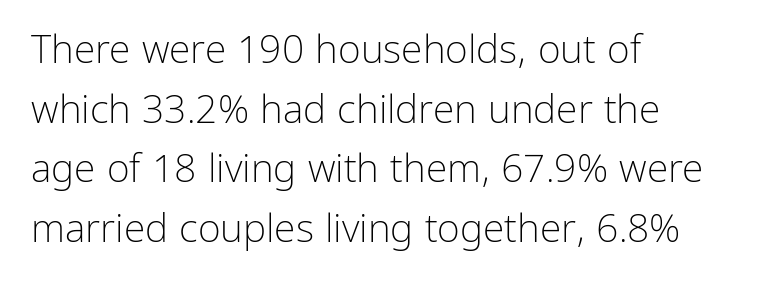
The image shows 39 px light sans-serif type, upright; set left-aligned, normal line spacing (1.53x), normal letter spacing, not underlined; low stroke contrast and a medium x-height.
